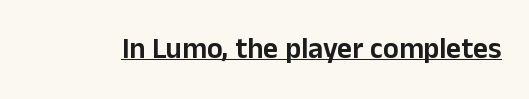
{"serif": "no", "italic": "no", "width": "normal", "stroke_contrast": "low", "x_height": "medium", "monospaced": "no", "underline": "yes", "letter_spacing": "normal", "letter_spacing_em": 0.0, "glyph_px": 29}
